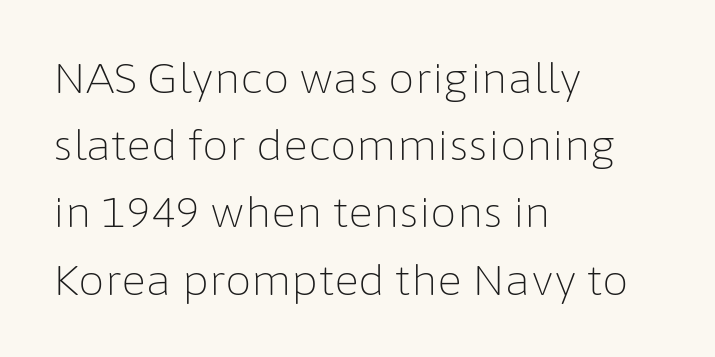
{"serif": "no", "italic": "no", "bold": "no", "weight": "light", "width": "normal", "stroke_contrast": "low", "x_height": "medium", "monospaced": "no", "underline": "no", "align": "left", "line_spacing": "normal", "line_spacing_ratio": 1.6, "letter_spacing": "normal", "letter_spacing_em": 0.0, "glyph_px": 42}
